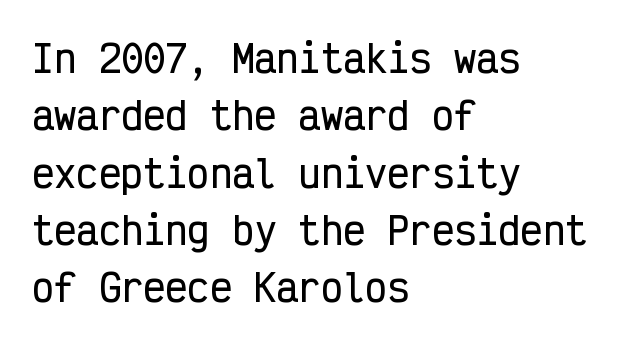
{"serif": "no", "italic": "no", "width": "condensed", "stroke_contrast": "low", "x_height": "medium", "monospaced": "yes", "underline": "no", "align": "left", "line_spacing": "normal", "line_spacing_ratio": 1.55, "letter_spacing": "normal", "letter_spacing_em": 0.0, "glyph_px": 37}
